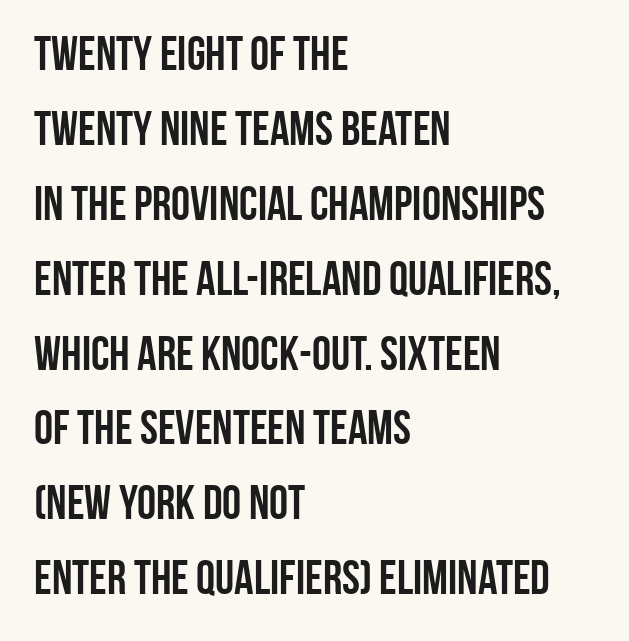
The image shows 48 px semibold, condensed sans-serif type, upright; set left-aligned, normal line spacing (1.56x), normal letter spacing, not underlined; low stroke contrast and a large x-height.
